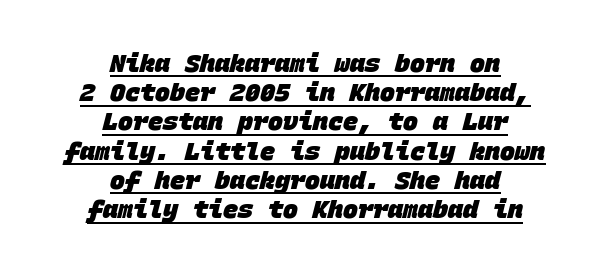
Its strokes are broad and dark, the hallmark of bold type. In terms of letterspacing, this is plain default setting. Glance below the letters and you will spot a drawn line. Which margin do the lines hug? Neither — every line sits in the middle.
